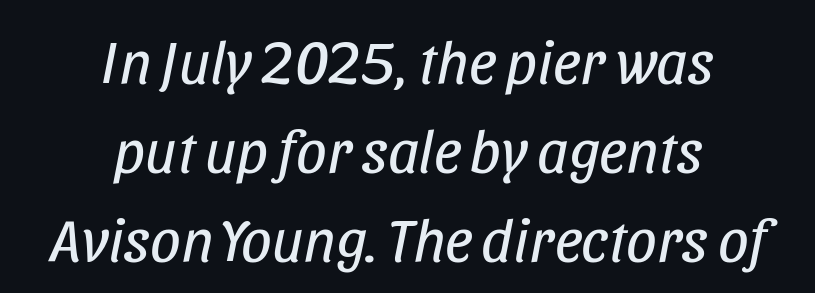
{"italic": "yes", "lean": "right", "slant_degrees": 11, "bold": "no", "weight": "regular", "width": "condensed", "stroke_contrast": "low", "x_height": "large", "monospaced": "no", "underline": "no", "align": "center", "line_spacing": "normal", "line_spacing_ratio": 1.46, "letter_spacing": "normal", "letter_spacing_em": 0.0, "glyph_px": 61}
